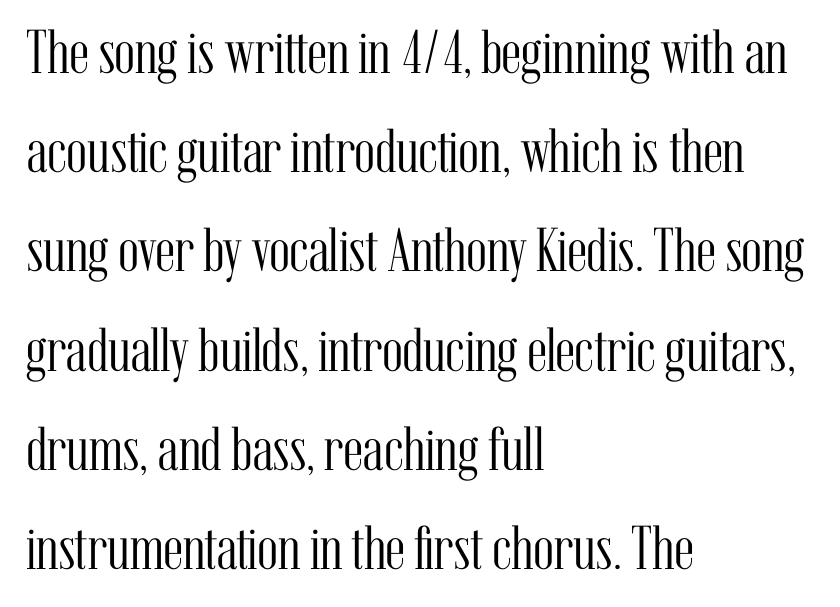
Honestly, there is no underline to notice here at all. Reading down the column, the eye jumps a familiar distance to each next line. The passage shown is typeset with a serif family. Reading down the block, your eye returns to a fixed left position each line.
